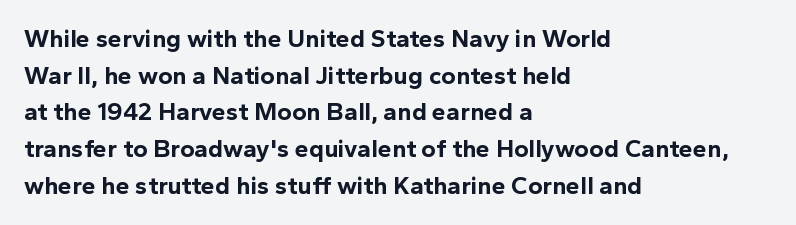
Q: Is the text bold? A: Yes.
Q: Is the text italic (slanted)? A: No, it is upright.
Q: Is the text underlined? A: No.
Q: How is the paragraph aligned? A: Left-aligned.
Q: Is the spacing between letters normal or unusually wide? A: Normal.
Q: Is the spacing between lines tight, normal or loose? A: Normal.
